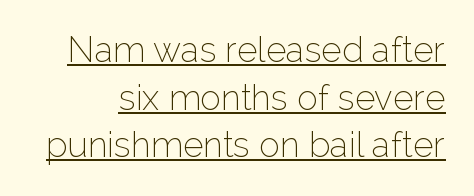
Q: Is the text bold? A: No.
Q: Is the text italic (slanted)? A: No, it is upright.
Q: Is the typeface a serif or a sans-serif typeface? A: Sans-serif.
Q: Is the text underlined? A: Yes.
Q: Is the spacing between letters normal or unusually wide? A: Normal.
Q: Is the spacing between lines tight, normal or loose? A: Normal.
Q: Width (condensed, normal, or wide)? A: Normal.
Q: Stroke contrast? A: Low.
Q: x-height? A: Medium.
Q: Monospaced? A: No.
